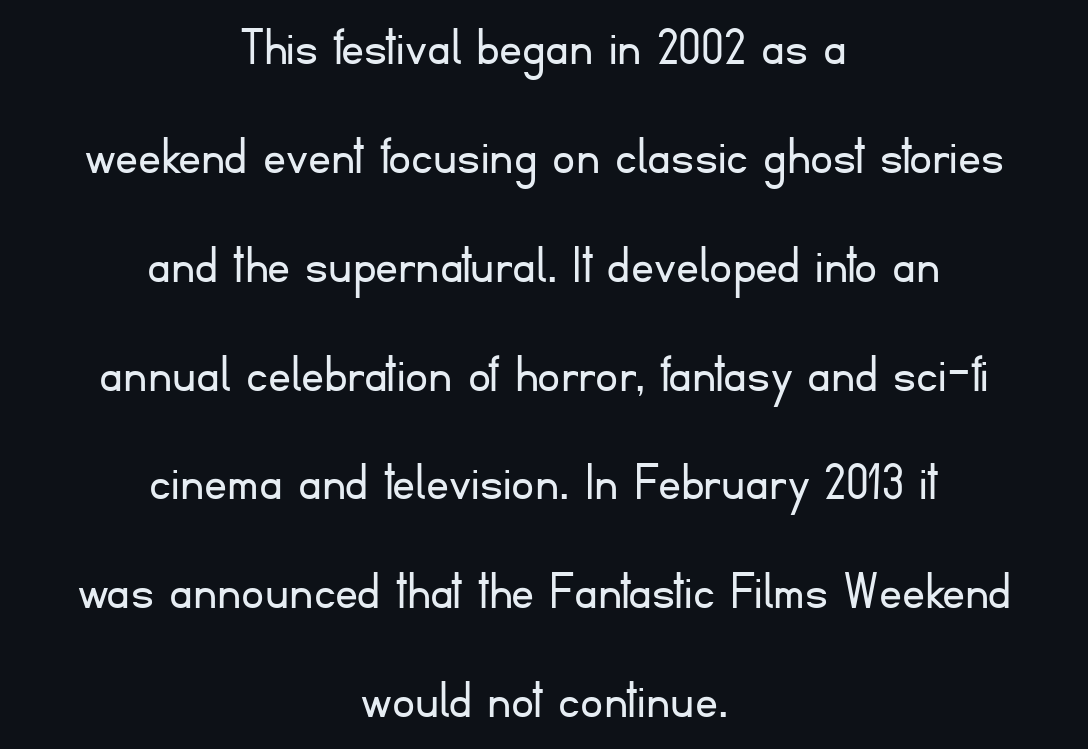
{"serif": "no", "italic": "no", "bold": "no", "weight": "light", "width": "normal", "stroke_contrast": "low", "x_height": "small", "monospaced": "no", "underline": "no", "align": "center", "line_spacing": "loose", "line_spacing_ratio": 1.91, "letter_spacing": "normal", "letter_spacing_em": 0.0, "glyph_px": 57}
